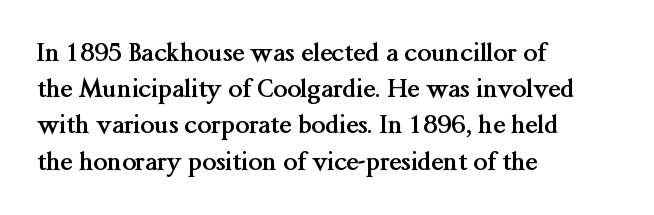
{"italic": "no", "bold": "yes", "underline": "no", "align": "left", "line_spacing": "normal", "line_spacing_ratio": 1.45, "letter_spacing": "normal", "letter_spacing_em": 0.0, "glyph_px": 25}
